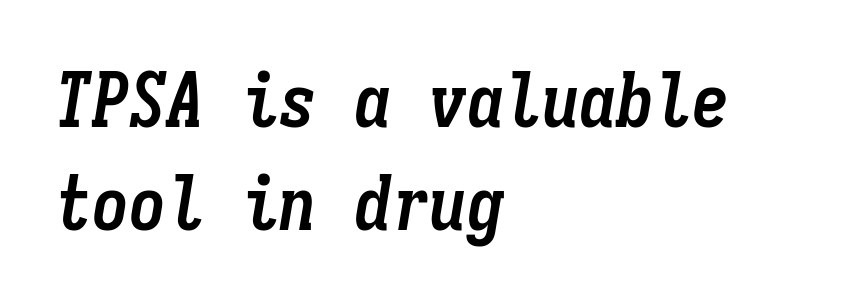
Q: Is the text bold? A: Yes.
Q: Is the text italic (slanted)? A: Yes, it leans right by about 9 degrees.
Q: Is the text underlined? A: No.
Q: How is the paragraph aligned? A: Left-aligned.
Q: Is the spacing between letters normal or unusually wide? A: Normal.
Q: Is the spacing between lines tight, normal or loose? A: Normal.
Q: Width (condensed, normal, or wide)? A: Condensed.
Q: Stroke contrast? A: Low.
Q: x-height? A: Medium.
Q: Monospaced? A: Yes.
